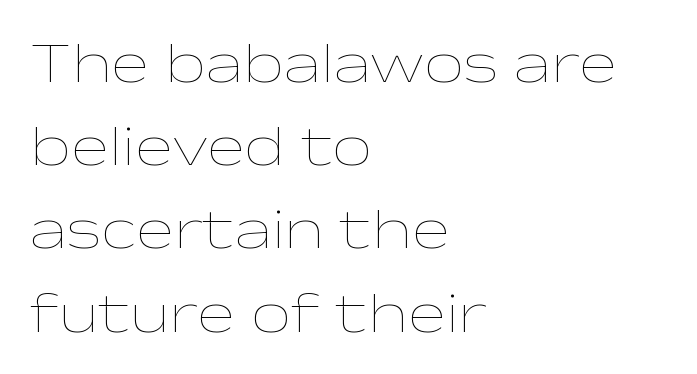
Is this a fixed-width face? No — the glyphs have proportional, varying widths. Baseline-to-baseline distance is the conventional proportion of letter height. Honestly, there is no underline to notice here at all. The lines in this sample share a left origin and differ only in where they stop. Compared with typical body copy, the letter spacing here is the same.
